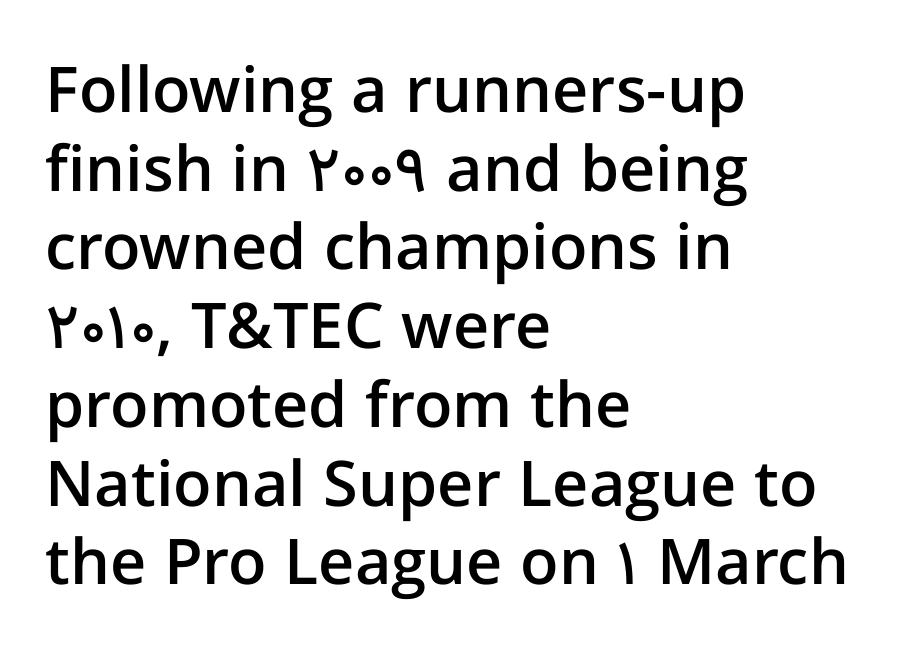
The image shows 63 px semibold sans-serif type, upright; set left-aligned, normal line spacing (1.25x), normal letter spacing, not underlined; low stroke contrast and a medium x-height.
